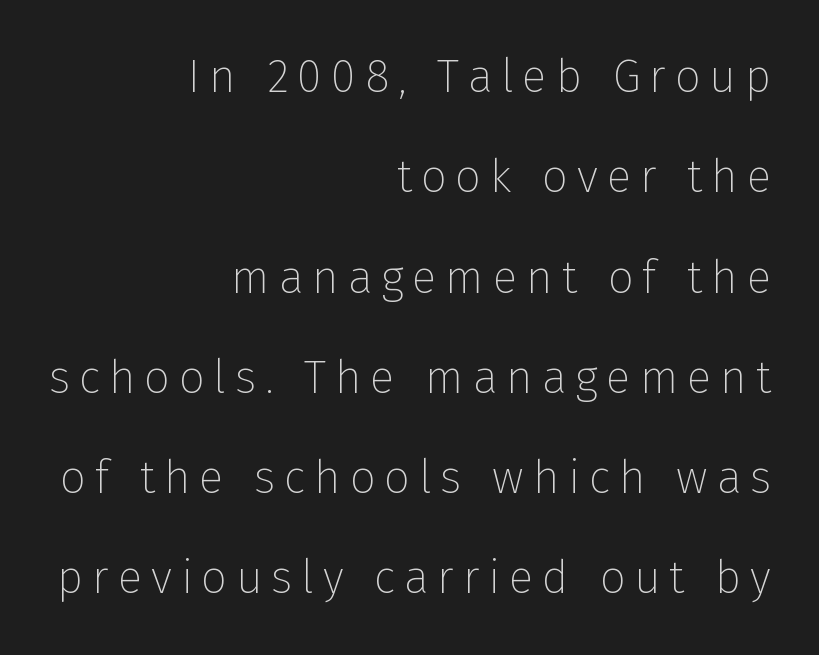
The ragged edge is on the left, which tells us the setting is flush right. Regarding serifs, this sample does without them. The block of text is sparse from top to bottom, with ample space between rows. It's the straight-up-and-down kind of type. These lines are rendered in a variable-pitch font.
